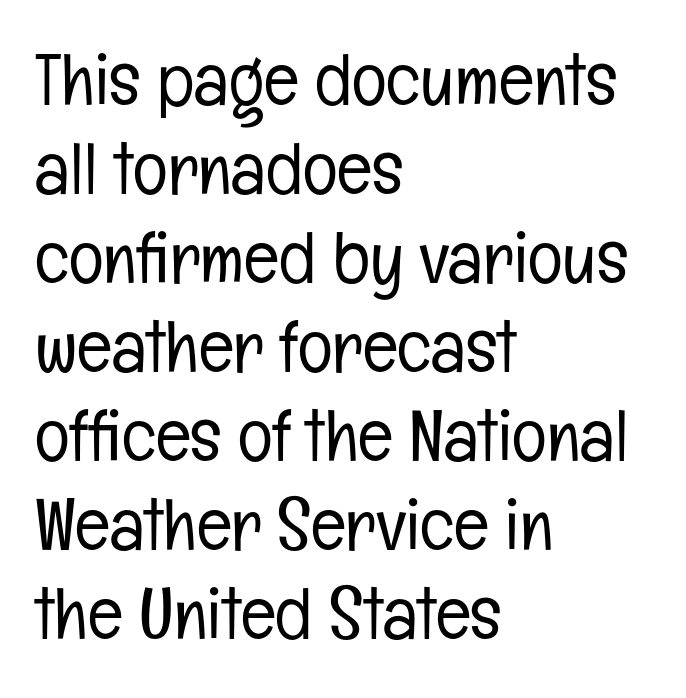
{"serif": "no", "italic": "no", "bold": "no", "weight": "light", "width": "condensed", "stroke_contrast": "low", "x_height": "medium", "monospaced": "no", "underline": "no", "align": "left", "line_spacing_ratio": 1.22, "letter_spacing": "normal", "letter_spacing_em": 0.0, "glyph_px": 73}
